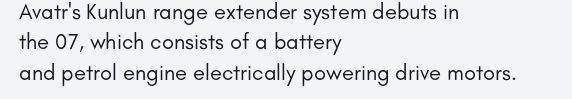
A quiet, ordinary-to-light weight characterises the typeface. The text block is weighted toward the left margin, trailing off unevenly rightward. This rendering leaves character spacing at its baseline value. Characters remain perfectly vertical along every line. The strip under each line holds only bare page.
